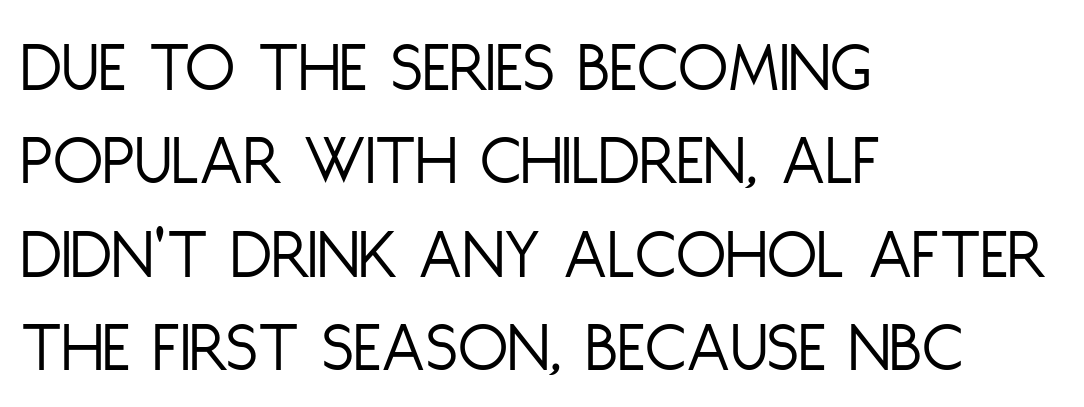
These lines stack with their left ends in a neat column. If you measured baseline to baseline, you'd find a middling distance. These glyphs show unthickened strokes, regular width or finer. Characters remain perfectly vertical along every line.
